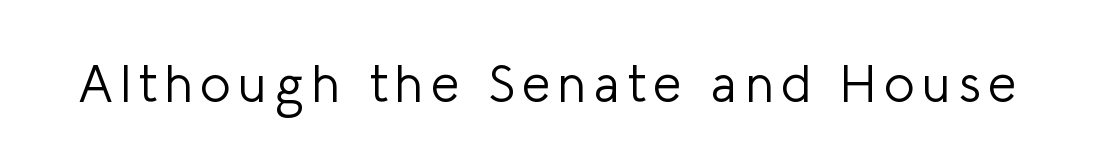
Q: Is the text bold? A: No.
Q: Is the text italic (slanted)? A: No, it is upright.
Q: Is the typeface a serif or a sans-serif typeface? A: Sans-serif.
Q: Is the text underlined? A: No.
Q: Width (condensed, normal, or wide)? A: Normal.
Q: Stroke contrast? A: Low.
Q: x-height? A: Medium.
Q: Monospaced? A: No.
